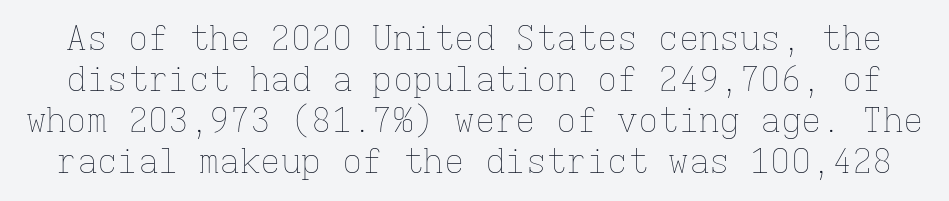
The image shows 34 px thin type, upright, monospaced; set line spacing 1.21x, normal letter spacing, not underlined; low stroke contrast and a medium x-height.
